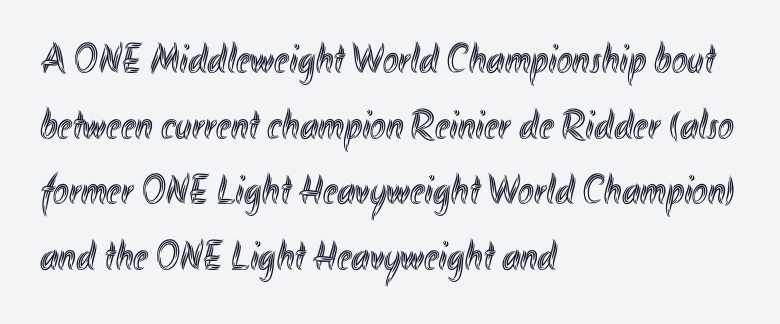
You could call the tracking neutral — neither tight nor loose. Leading: standard. No word sits above an underline. Which margin do the lines hug? The left one — the right edge is uneven. You could not count columns in this text — the font is proportionally spaced.
